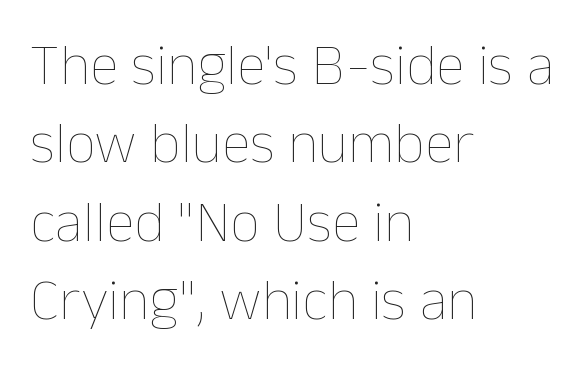
Q: Is the text bold? A: No.
Q: Is the text italic (slanted)? A: No, it is upright.
Q: Is the text underlined? A: No.
Q: How is the paragraph aligned? A: Left-aligned.
Q: Is the spacing between letters normal or unusually wide? A: Normal.
Q: Is the spacing between lines tight, normal or loose? A: Normal.
Q: Width (condensed, normal, or wide)? A: Normal.
Q: Stroke contrast? A: Low.
Q: x-height? A: Medium.
Q: Monospaced? A: No.
